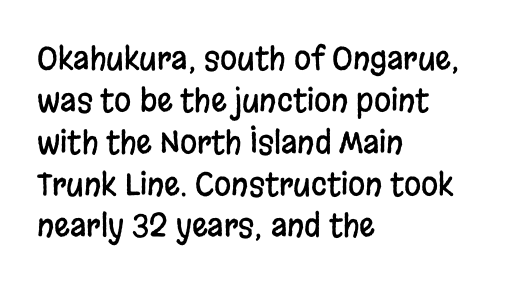
The paragraph has a hard left edge and a soft right edge. In terms of leading, this rendering sits right in the middle. Ascenders rise straight up at ninety degrees. Think of a printed novel: that variable character pitch is what you see here.
